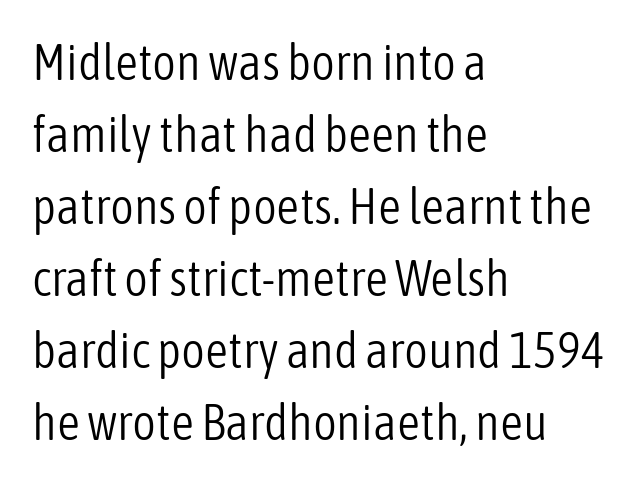
Q: Is the text bold? A: No.
Q: Is the text italic (slanted)? A: No, it is upright.
Q: Is the typeface a serif or a sans-serif typeface? A: Sans-serif.
Q: Is the text underlined? A: No.
Q: How is the paragraph aligned? A: Left-aligned.
Q: Is the spacing between letters normal or unusually wide? A: Normal.
Q: Is the spacing between lines tight, normal or loose? A: Normal.
Q: Width (condensed, normal, or wide)? A: Condensed.
Q: Stroke contrast? A: Low.
Q: x-height? A: Medium.
Q: Monospaced? A: No.
